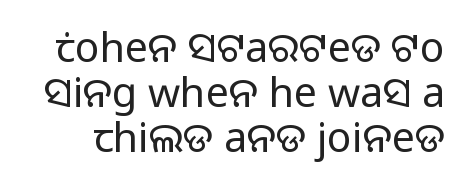
The tracking reads as untouched default to a designer's eye. Baseline-to-baseline distance is barely more than the letter height. The passage shown is typed in a proportional face where columns would drift. This is sans-serif lettering, the kind often seen on screens and signage. The strokes are not fattened; the text isn't bold. The lettering holds an erect, upright posture throughout.
